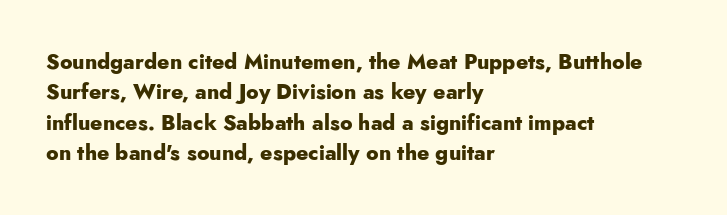
The image shows 21 px bold type, upright; set left-aligned, normal line spacing (1.45x), normal letter spacing, not underlined.
